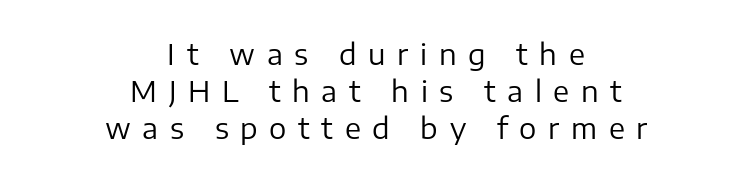
Q: Is the text bold? A: No.
Q: Is the text italic (slanted)? A: No, it is upright.
Q: Is the typeface a serif or a sans-serif typeface? A: Sans-serif.
Q: Is the text underlined? A: No.
Q: How is the paragraph aligned? A: Centered.
Q: Is the spacing between letters normal or unusually wide? A: Unusually wide.
Q: Is the spacing between lines tight, normal or loose? A: Normal.
Q: Width (condensed, normal, or wide)? A: Normal.
Q: Stroke contrast? A: Low.
Q: x-height? A: Medium.
Q: Monospaced? A: No.
